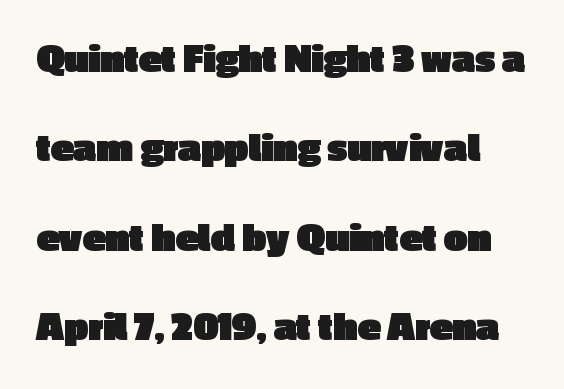
The image shows 42 px heavy sans-serif type, upright; set loose line spacing (2.13x), normal letter spacing, not underlined; a medium x-height.
